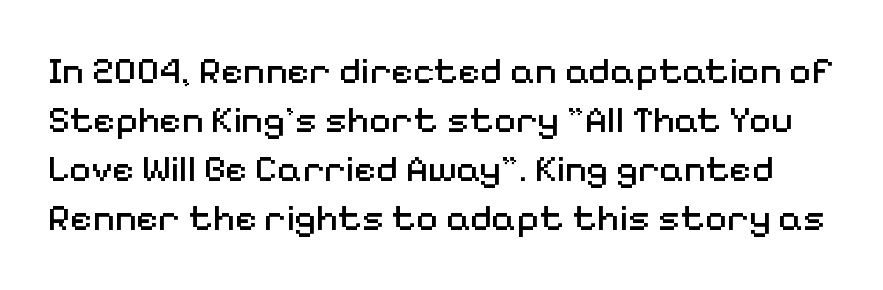
{"serif": "no", "italic": "no", "bold": "no", "weight": "regular", "width": "normal", "stroke_contrast": "medium", "x_height": "medium", "monospaced": "no", "underline": "no", "line_spacing": "normal", "line_spacing_ratio": 1.29, "letter_spacing": "normal", "letter_spacing_em": 0.0, "glyph_px": 38}
